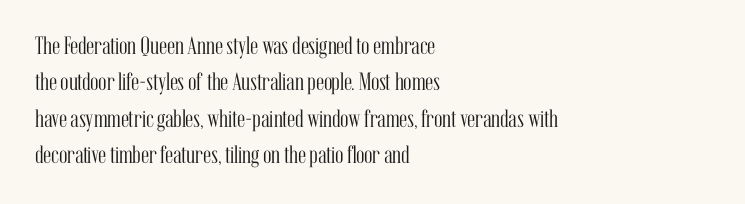
In terms of posture, this sample is upright. The passage shown has conventional tracking throughout. The zone under the glyphs is completely vacant. The lines are quadded left. These glyphs show unthickened strokes, regular width or finer. Rows of type keep a routine distance in the vertical direction.
